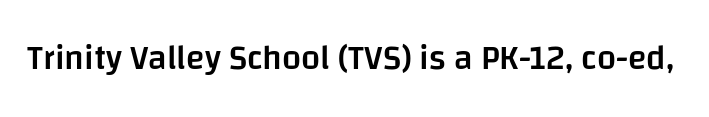
{"serif": "no", "italic": "no", "bold": "semi", "weight": "semibold", "width": "normal", "stroke_contrast": "low", "x_height": "large", "monospaced": "no", "underline": "no", "letter_spacing": "normal", "letter_spacing_em": 0.0, "glyph_px": 34}
